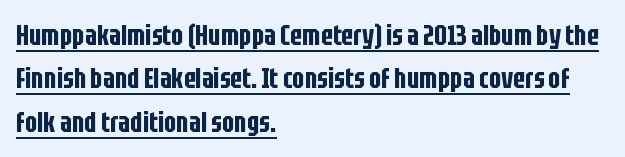
{"serif": "no", "italic": "no", "width": "condensed", "stroke_contrast": "low", "x_height": "large", "monospaced": "no", "underline": "yes", "align": "left", "line_spacing": "normal", "line_spacing_ratio": 1.5, "letter_spacing": "normal", "letter_spacing_em": 0.0, "glyph_px": 29}
